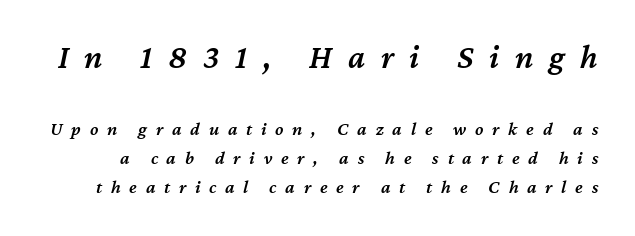
Q: Is the text bold? A: Semi-bold.
Q: Is the text italic (slanted)? A: Yes, it leans right by about 12 degrees.
Q: Is the text underlined? A: No.
Q: Is the spacing between letters normal or unusually wide? A: Unusually wide.
Q: Is the spacing between lines tight, normal or loose? A: Normal.
Q: Which block of text is set in a larger size, the first (top) or the second (bottom)? A: The first (top) one.
Q: Width (condensed, normal, or wide)? A: Normal.
Q: Stroke contrast? A: Medium.
Q: x-height? A: Medium.
Q: Monospaced? A: No.
